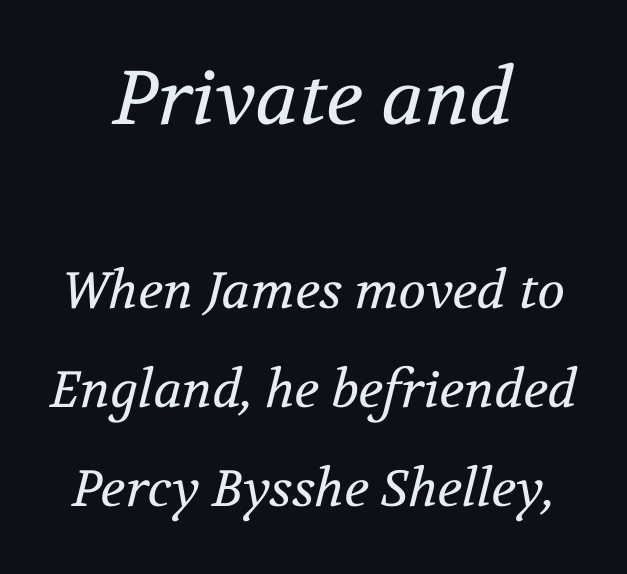
The glyphs look as if they've been sheared to an angle. Descenders hang freely into open space. Nothing unusual about the tracking: characters are spaced as the font intends. The rendering uses a large line-height, opening up the rows. The compositor balanced each line on the midline.
